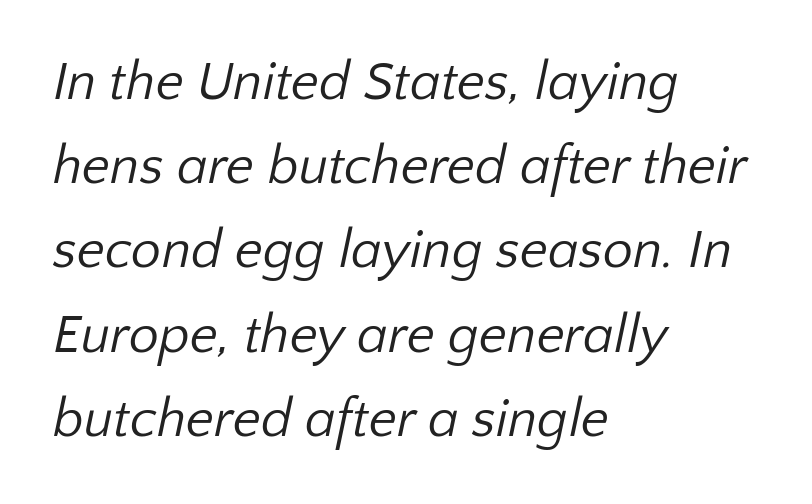
The image shows 54 px regular-weight sans-serif type; set left-aligned, normal line spacing (1.56x), normal letter spacing, not underlined; low stroke contrast and a medium x-height.
